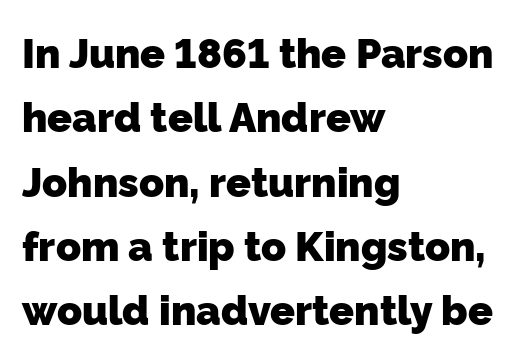
Q: Is the text bold? A: Yes.
Q: Is the typeface a serif or a sans-serif typeface? A: Sans-serif.
Q: Is the text underlined? A: No.
Q: How is the paragraph aligned? A: Left-aligned.
Q: Is the spacing between letters normal or unusually wide? A: Normal.
Q: Is the spacing between lines tight, normal or loose? A: Normal.
Q: Width (condensed, normal, or wide)? A: Normal.
Q: Stroke contrast? A: Low.
Q: x-height? A: Medium.
Q: Monospaced? A: No.
